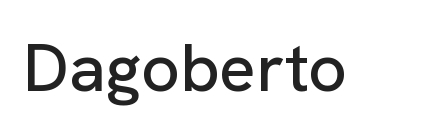
The image shows 68 px sans-serif type, upright; set normal letter spacing, not underlined; low stroke contrast and a medium x-height.
